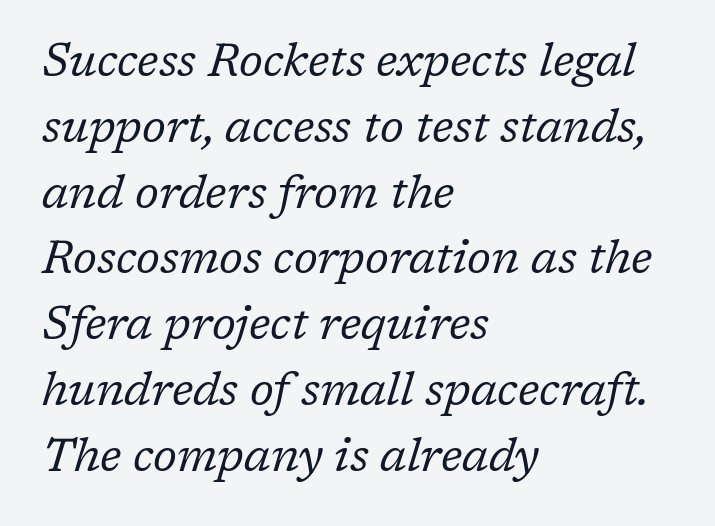
The image shows 46 px regular-weight serif type, italic (leaning right); set left-aligned, normal line spacing (1.43x), normal letter spacing, not underlined; low stroke contrast and a medium x-height.
